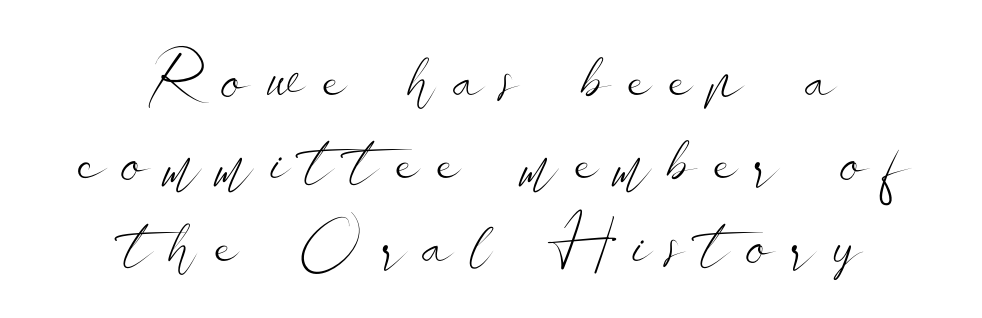
{"serif": "no", "bold": "no", "weight": "light", "width": "wide", "stroke_contrast": "low", "x_height": "small", "monospaced": "no", "underline": "no", "align": "center", "line_spacing": "normal", "line_spacing_ratio": 1.28, "letter_spacing": "wide", "letter_spacing_em": 0.29, "glyph_px": 65}
